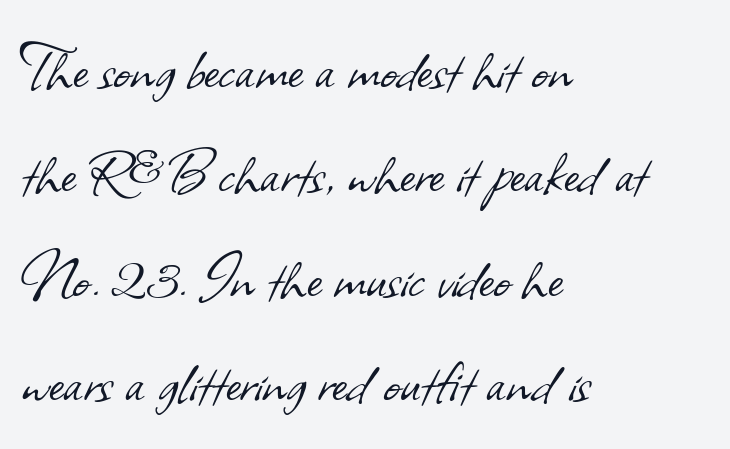
Font category for this specimen: sans-serif. Summary of vertical rhythm: regular, with standard interline spacing. Bare-footed words on every line. You could not count columns in this text — the font is proportionally spaced. Does extra space separate the letters? No, they use regular spacing. This reads as an unemphasized weight, regular at the heaviest.
